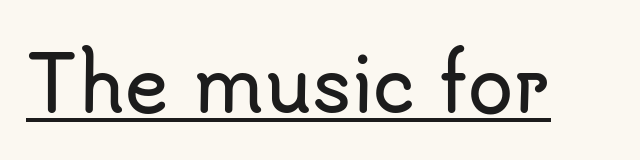
{"serif": "no", "italic": "no", "width": "normal", "stroke_contrast": "low", "x_height": "small", "monospaced": "no", "underline": "yes", "letter_spacing": "normal", "letter_spacing_em": 0.0, "glyph_px": 74}
